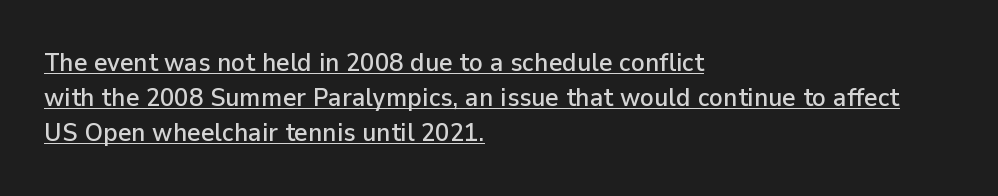
{"italic": "no", "underline": "yes", "align": "left", "line_spacing": "normal", "line_spacing_ratio": 1.35, "letter_spacing": "normal", "letter_spacing_em": 0.0, "glyph_px": 26}
